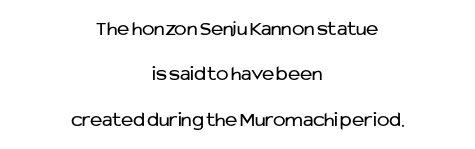
This sample uses plain, unmodified letter spacing. Vertical stems look standard width or narrower in stroke. Does the leading feel generous? Absolutely, it's lavish. The axis of the letterforms is exactly vertical. Letters rest on an invisible, unmarked baseline.
